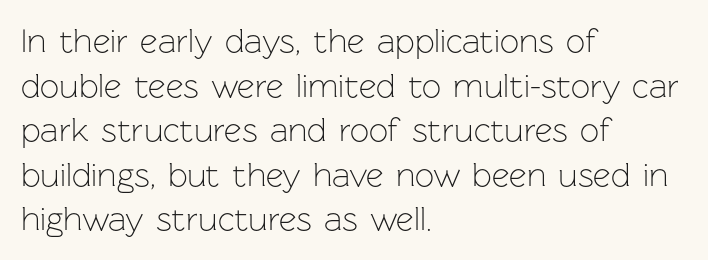
{"serif": "no", "italic": "no", "bold": "no", "weight": "light", "width": "normal", "stroke_contrast": "low", "x_height": "medium", "monospaced": "no", "underline": "no", "align": "left", "line_spacing": "normal", "line_spacing_ratio": 1.31, "letter_spacing": "normal", "letter_spacing_em": 0.0, "glyph_px": 34}
